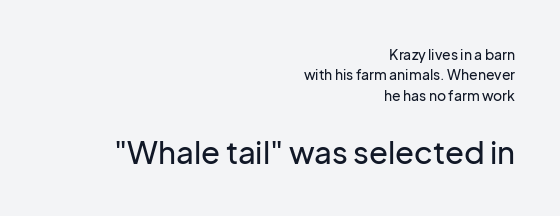
Q: Is the text italic (slanted)? A: No, it is upright.
Q: Is the typeface a serif or a sans-serif typeface? A: Sans-serif.
Q: Is the text underlined? A: No.
Q: How is the paragraph aligned? A: Right-aligned.
Q: Is the spacing between letters normal or unusually wide? A: Normal.
Q: Is the spacing between lines tight, normal or loose? A: Normal.
Q: Which block of text is set in a larger size, the first (top) or the second (bottom)? A: The second (bottom) one.
Q: Width (condensed, normal, or wide)? A: Normal.
Q: Stroke contrast? A: Low.
Q: x-height? A: Medium.
Q: Monospaced? A: No.
